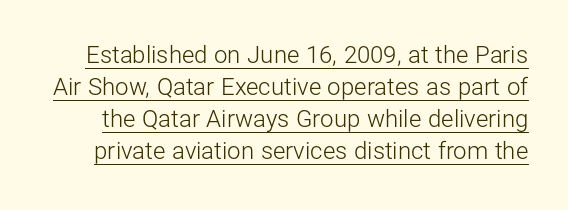
Q: Is the text bold? A: No.
Q: Is the text italic (slanted)? A: No, it is upright.
Q: Is the text underlined? A: Yes.
Q: Is the spacing between letters normal or unusually wide? A: Normal.
Q: Is the spacing between lines tight, normal or loose? A: Normal.
